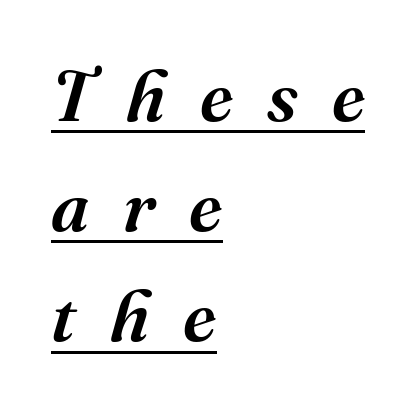
{"serif": "yes", "italic": "yes", "lean": "right", "slant_degrees": 16, "width": "normal", "stroke_contrast": "medium", "x_height": "medium", "monospaced": "no", "underline": "yes", "align": "left", "line_spacing": "normal", "line_spacing_ratio": 1.55, "letter_spacing": "wide", "letter_spacing_em": 0.48, "glyph_px": 71}
